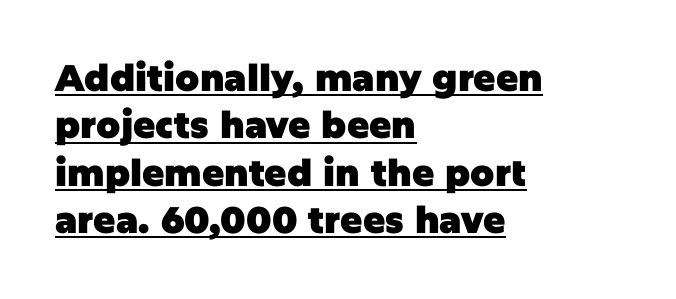
In CSS terms this would be text-align: left. I'd call this a sans setting — the letters go barefoot. In terms of weight, the rendering is a true, heavy bold. This rendering features underlined lettering. Tracking here is standard; glyphs follow each other at the usual distance. The rendering uses natural spacing where letterforms have individual widths.
